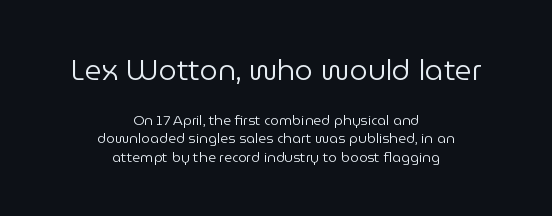
{"serif": "no", "italic": "no", "bold": "no", "weight": "regular", "width": "normal", "stroke_contrast": "low", "x_height": "medium", "monospaced": "no", "underline": "no", "align": "center", "line_spacing": "normal", "line_spacing_ratio": 1.33, "letter_spacing": "normal", "letter_spacing_em": 0.0, "larger_block": "first", "size_ratio": 2.07, "glyph_px": 29}
